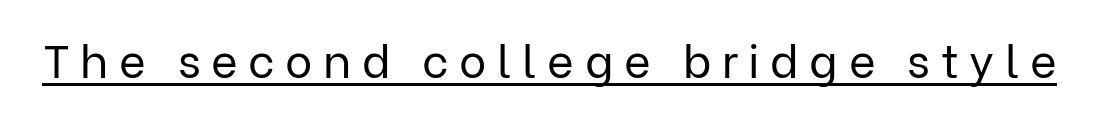
Stroke thickness stays within the range of a standard reading face or lighter. Quick note: underline on. Varying glyph widths throughout — classic text-font behaviour. The passage shown has open, widely tracked lettering throughout.
